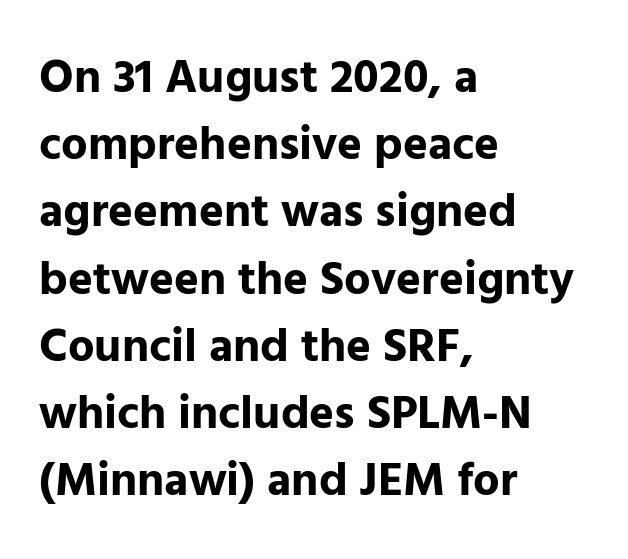
Each new line begins a customary step beneath the previous one. The typeface chosen for these lines omits serifs. Default kerning and tracking; the words read as compact shapes. The strip under each line holds only bare page. The text block is weighted toward the left margin, trailing off unevenly rightward.
